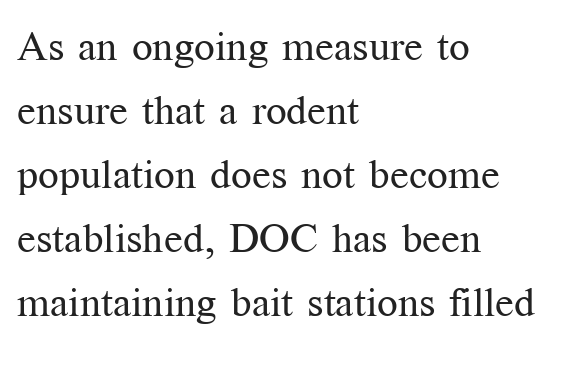
Q: Is the text bold? A: No.
Q: Is the text italic (slanted)? A: No, it is upright.
Q: Is the typeface a serif or a sans-serif typeface? A: Serif.
Q: Is the text underlined? A: No.
Q: How is the paragraph aligned? A: Left-aligned.
Q: Is the spacing between letters normal or unusually wide? A: Normal.
Q: Is the spacing between lines tight, normal or loose? A: Normal.
Q: Width (condensed, normal, or wide)? A: Normal.
Q: Stroke contrast? A: Medium.
Q: x-height? A: Medium.
Q: Monospaced? A: No.
